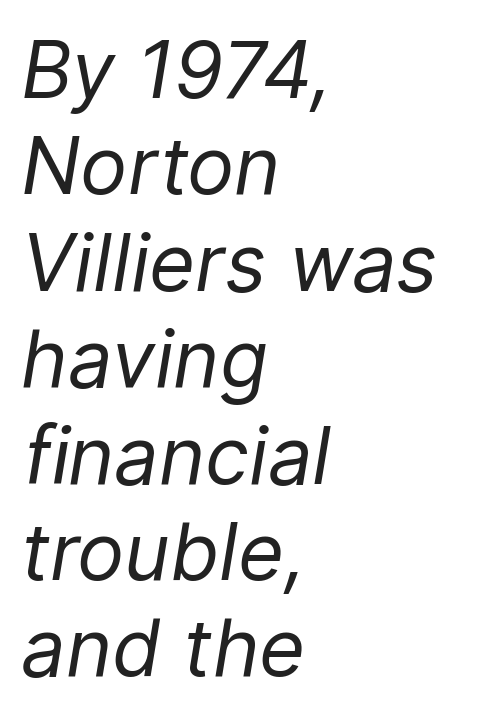
{"italic": "yes", "lean": "right", "slant_degrees": 9, "bold": "no", "weight": "regular", "width": "normal", "stroke_contrast": "low", "x_height": "medium", "monospaced": "no", "underline": "no", "align": "left", "line_spacing_ratio": 1.22, "letter_spacing": "normal", "letter_spacing_em": 0.0, "glyph_px": 79}
